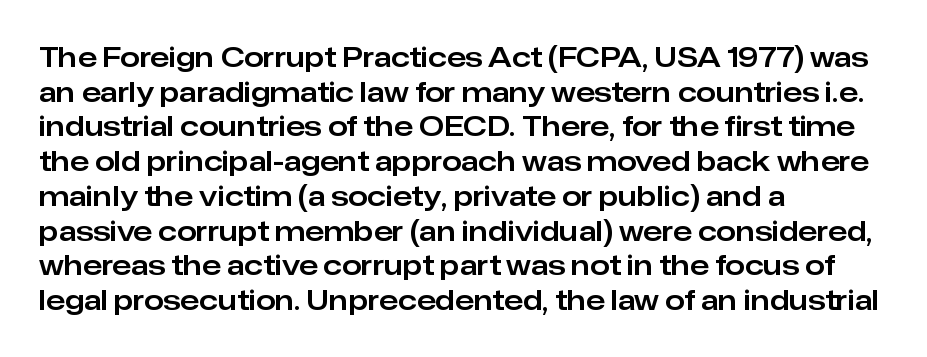
{"serif": "no", "italic": "no", "width": "normal", "stroke_contrast": "low", "x_height": "medium", "monospaced": "no", "underline": "no", "align": "left", "line_spacing_ratio": 1.24, "letter_spacing": "normal", "letter_spacing_em": 0.0, "glyph_px": 28}
